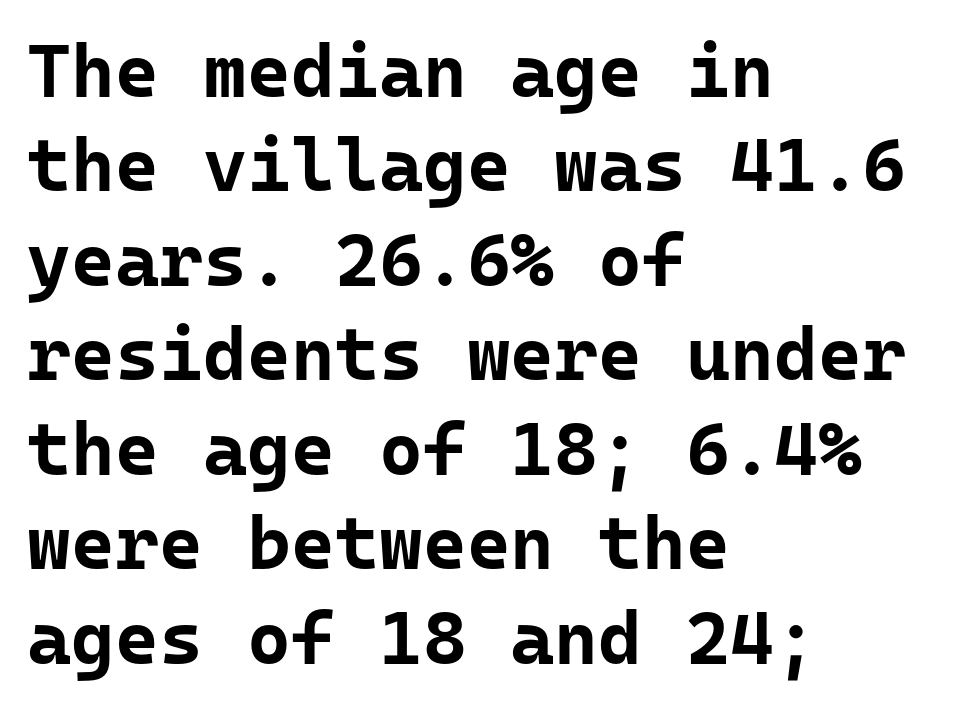
The image shows 75 px bold sans-serif type, upright, monospaced; set left-aligned, normal line spacing (1.26x), normal letter spacing, not underlined; low stroke contrast and a medium x-height.
